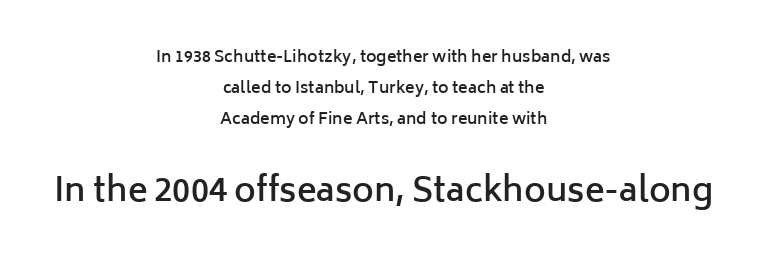
Loosely led — the rows are spread out. Words appear dense and cohesive because spacing is normal. How heavy is the stroke? Medium-heavy — a semibold, shy of bold. The string is rendered with underlining switched off. A typesetter would label this face a sans. Looks like regular typesetting: each glyph gets only the width it needs.
